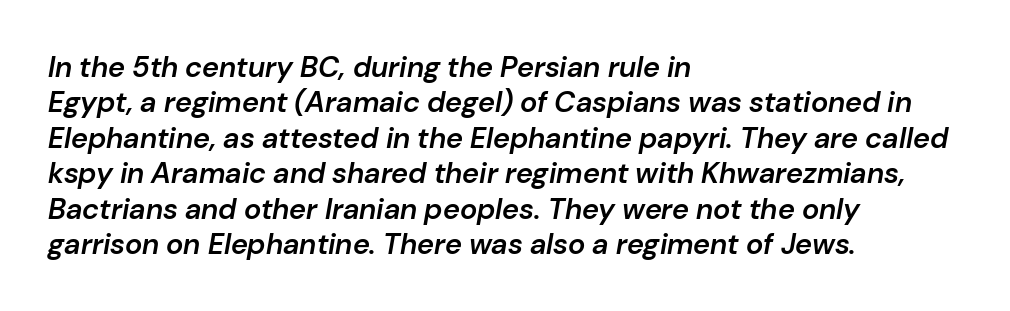
Here the designer chose a conventional face with non-uniform glyph widths. This rendering leaves character spacing at its baseline value. Check under the words: just untouched page. The strokes are fattened partway — semibold, not bold. Looking at the ascenders, they clearly lean.
